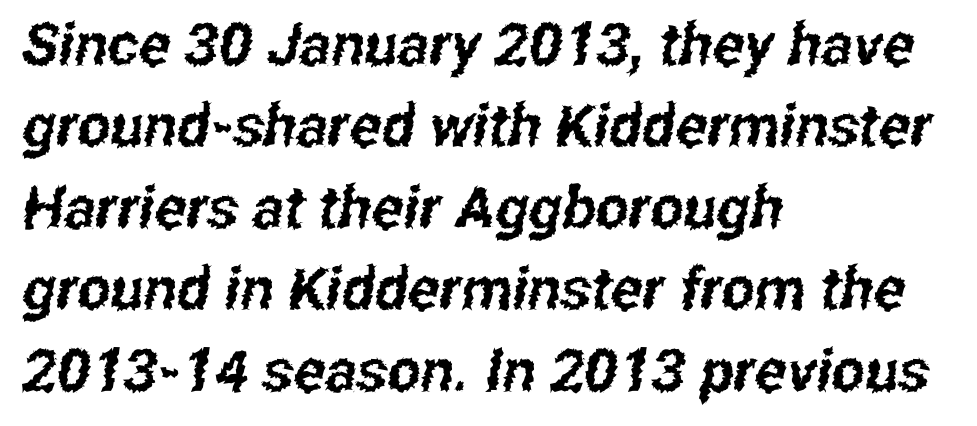
{"serif": "no", "width": "condensed", "stroke_contrast": "low", "x_height": "medium", "monospaced": "no", "underline": "no", "align": "left", "line_spacing": "normal", "line_spacing_ratio": 1.38, "letter_spacing": "normal", "letter_spacing_em": 0.0, "glyph_px": 59}
